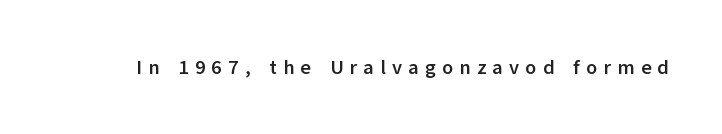
The image shows 20 px bold type, upright; set unusually wide letter spacing (+0.31 em), not underlined.
